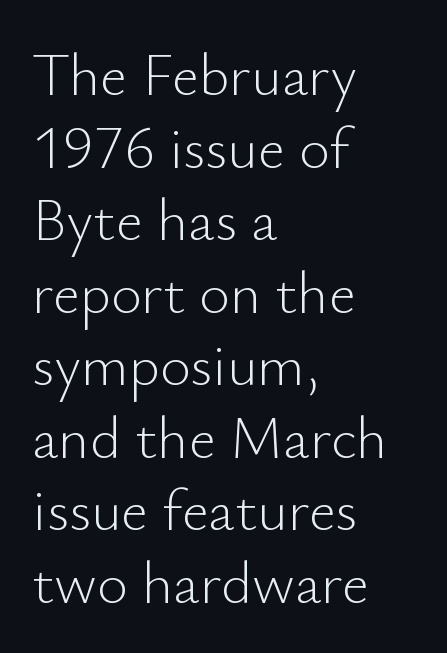
{"serif": "no", "italic": "no", "bold": "no", "weight": "light", "width": "normal", "stroke_contrast": "low", "x_height": "small", "monospaced": "no", "underline": "no", "align": "left", "line_spacing_ratio": 1.23, "letter_spacing": "normal", "letter_spacing_em": 0.0, "glyph_px": 59}
